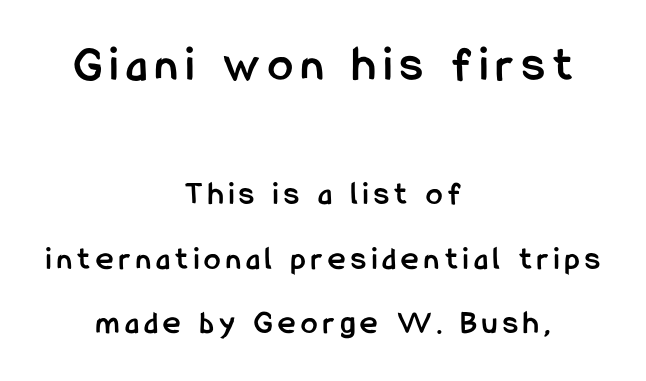
The image shows 50 px semibold, condensed sans-serif type, upright; set centered, loose line spacing (1.95x), not underlined; the first (top) block is 1.52x larger; low stroke contrast and a medium x-height.
